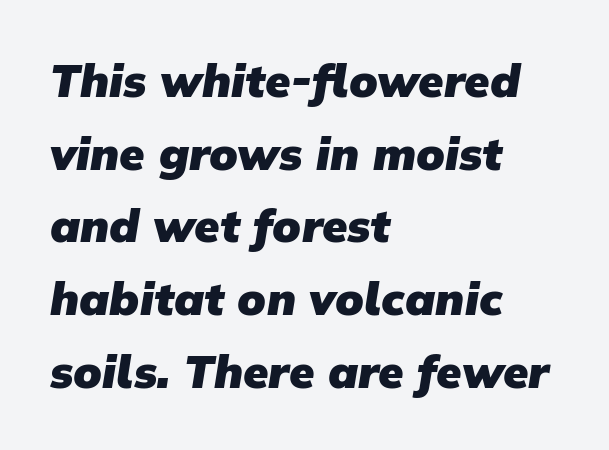
The image shows 46 px heavy sans-serif type; set left-aligned, normal line spacing (1.58x), normal letter spacing, not underlined; low stroke contrast and a medium x-height.
